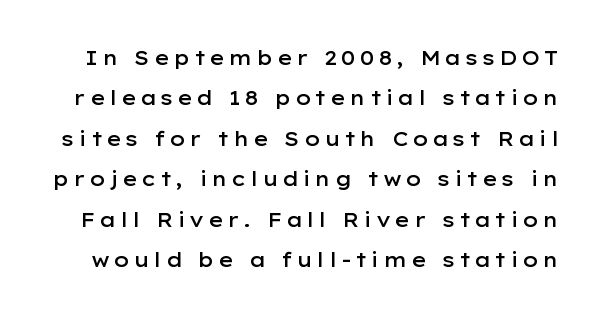
A semibold gives these letters moderate extra thickness, short of bold. Posture: vertical. Honestly, there is no underline to notice here at all. This block would shrink considerably if given ordinary leading; it's expanded now.
